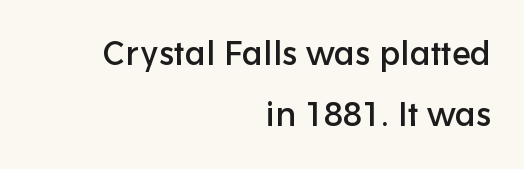
Q: Is the text italic (slanted)? A: No, it is upright.
Q: Is the typeface a serif or a sans-serif typeface? A: Sans-serif.
Q: Is the text underlined? A: No.
Q: How is the paragraph aligned? A: Right-aligned.
Q: Is the spacing between letters normal or unusually wide? A: Normal.
Q: Width (condensed, normal, or wide)? A: Normal.
Q: Stroke contrast? A: Low.
Q: x-height? A: Medium.
Q: Monospaced? A: No.
